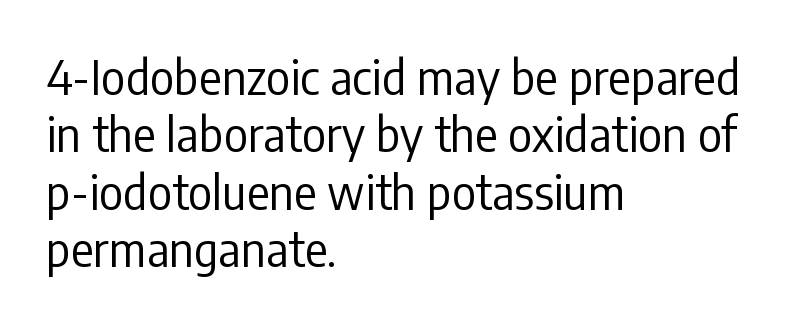
Beneath every word, the page is bare. Line starts are locked; line ends wander. You can tell it's not italic because the verticals are truly vertical. The cut favours lightness, reaching ordinary text weight at its darkest. Does extra space separate the letters? No, they use regular spacing. Varying glyph widths throughout — classic text-font behaviour.
